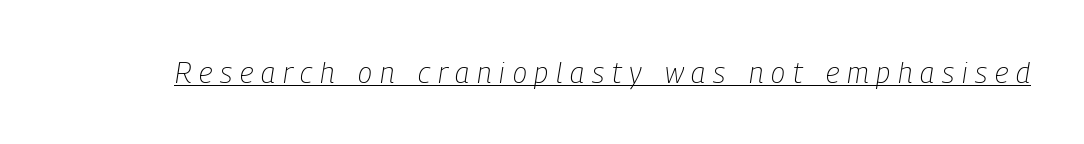
The image shows 29 px light, condensed type, italic (leaning right); set unusually wide letter spacing (+0.27 em), underlined; low stroke contrast and a medium x-height.
